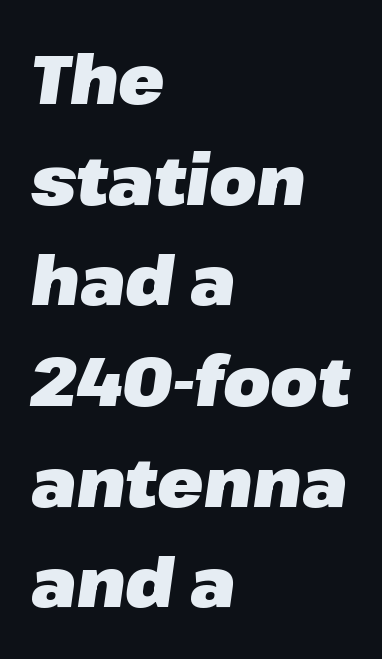
Is the block centered? No — it sits flush against the left margin. Character widths vary here, with narrow letters taking less room than wide ones. Leading matches the norm, producing a regular column. The face used here has a pronounced slope to its letters. Weight check: bold — yes, fully.
